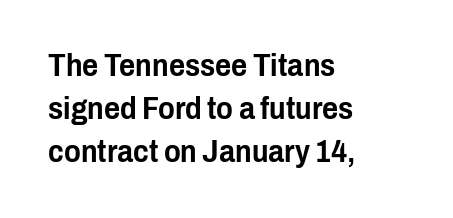
Do the letters lean? They stand straight. You could call the tracking neutral — neither tight nor loose. Any mark beneath the type? The region is blank. Students, observe: this is what conventionally led text looks like. Reading down the block, your eye returns to a fixed left position each line.
